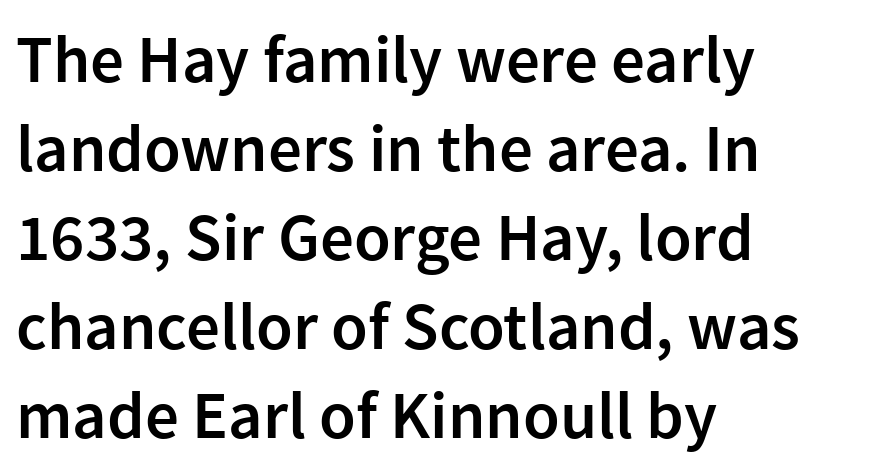
{"serif": "no", "italic": "no", "bold": "semi", "weight": "semibold", "width": "normal", "x_height": "medium", "monospaced": "no", "underline": "no", "align": "left", "line_spacing": "normal", "line_spacing_ratio": 1.33, "letter_spacing": "normal", "letter_spacing_em": 0.0, "glyph_px": 67}
